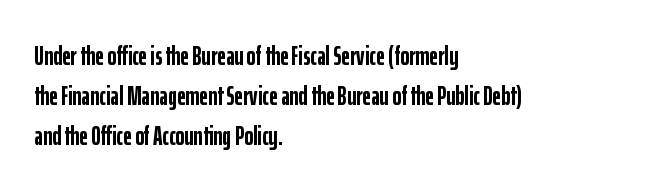
Q: Is the text bold? A: Yes.
Q: Is the text italic (slanted)? A: No, it is upright.
Q: Is the text underlined? A: No.
Q: How is the paragraph aligned? A: Left-aligned.
Q: Is the spacing between letters normal or unusually wide? A: Normal.
Q: Is the spacing between lines tight, normal or loose? A: Normal.
